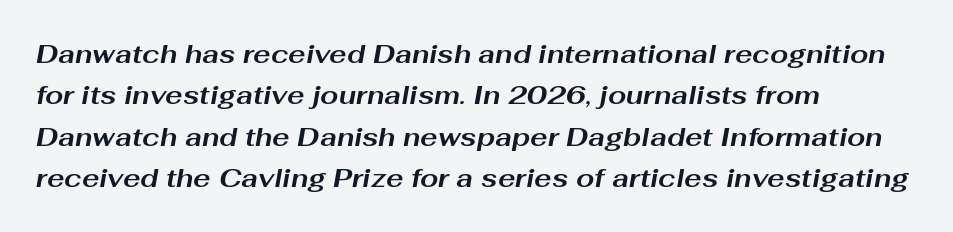
This is oblique type, the kind used for emphasis or titles. The rendering anchors every line to the left-hand side. Regarding leading, the lines here are spaced in the standard way. Inter-character spacing is left at the font's built-in metrics. Heavy, bold letterforms. Check under the words: just untouched page.
